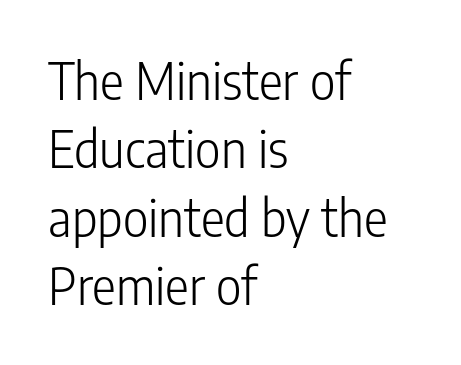
Varying glyph widths throughout — classic text-font behaviour. Notice how the passage keeps a crisp vertical edge on the left only. This sample uses an upright cut, with every glyph sitting square on the baseline. Vertically, the passage feels balanced, rows spaced as you'd expect.
